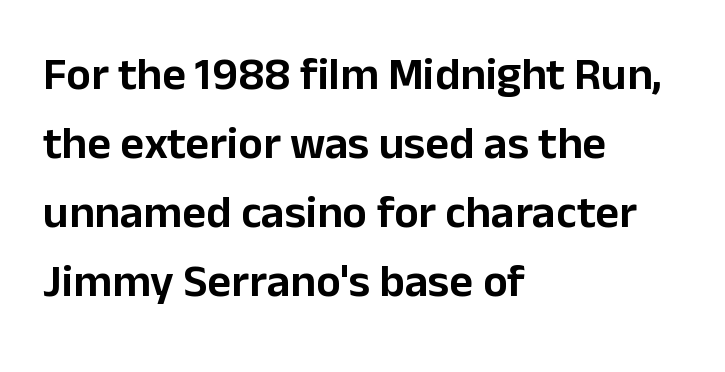
{"serif": "no", "italic": "no", "width": "normal", "stroke_contrast": "low", "x_height": "medium", "monospaced": "no", "underline": "no", "align": "left", "line_spacing": "normal", "line_spacing_ratio": 1.5, "letter_spacing": "normal", "letter_spacing_em": 0.0, "glyph_px": 46}
